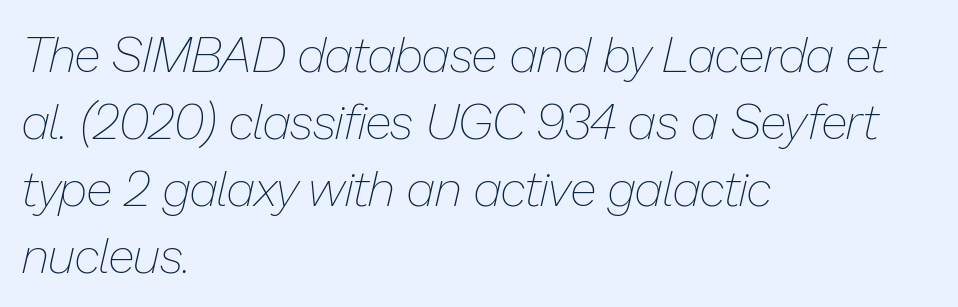
Q: Is the text bold? A: No.
Q: Is the text italic (slanted)? A: Yes, it leans right by about 13 degrees.
Q: Is the text underlined? A: No.
Q: How is the paragraph aligned? A: Left-aligned.
Q: Is the spacing between letters normal or unusually wide? A: Normal.
Q: Is the spacing between lines tight, normal or loose? A: Normal.
Q: Width (condensed, normal, or wide)? A: Normal.
Q: Stroke contrast? A: Low.
Q: x-height? A: Medium.
Q: Monospaced? A: No.
